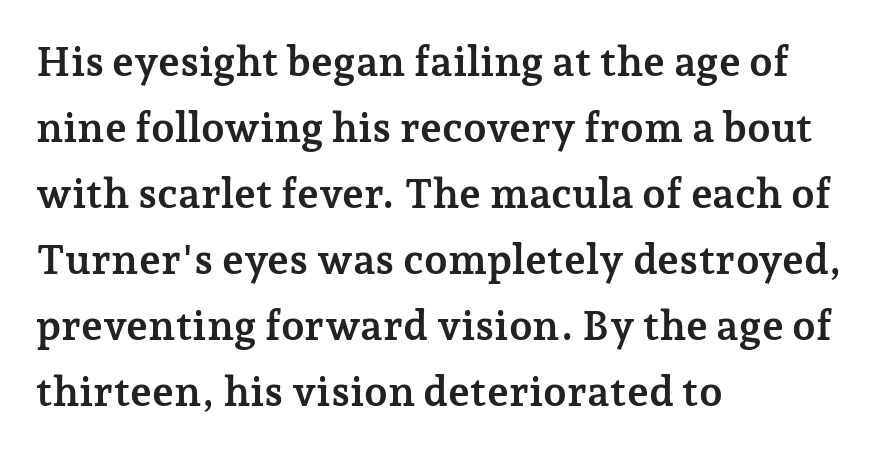
{"serif": "yes", "italic": "no", "bold": "yes", "weight": "semibold", "width": "normal", "stroke_contrast": "low", "x_height": "medium", "monospaced": "no", "underline": "no", "align": "left", "line_spacing": "normal", "line_spacing_ratio": 1.57, "letter_spacing": "normal", "letter_spacing_em": 0.0, "glyph_px": 42}
